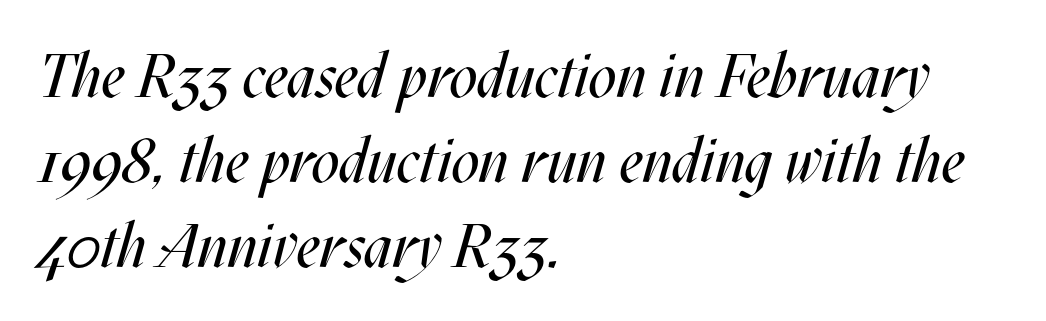
Q: Is the text bold? A: No.
Q: Is the text italic (slanted)? A: Yes, it leans right by about 17 degrees.
Q: Is the text underlined? A: No.
Q: How is the paragraph aligned? A: Left-aligned.
Q: Is the spacing between letters normal or unusually wide? A: Normal.
Q: Is the spacing between lines tight, normal or loose? A: Normal.
Q: Width (condensed, normal, or wide)? A: Condensed.
Q: Stroke contrast? A: Medium.
Q: x-height? A: Large.
Q: Monospaced? A: No.
